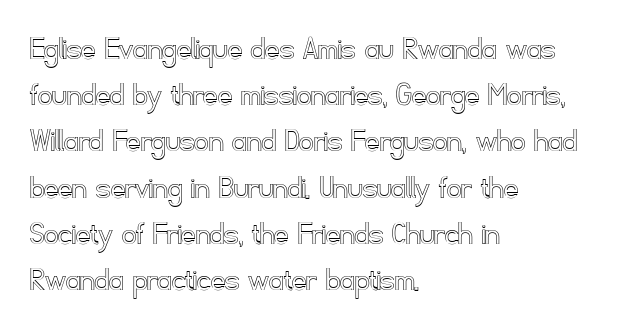
{"italic": "no", "width": "normal", "x_height": "small", "monospaced": "no", "underline": "no", "align": "left", "line_spacing": "normal", "line_spacing_ratio": 1.32, "letter_spacing": "normal", "letter_spacing_em": 0.0, "glyph_px": 35}
